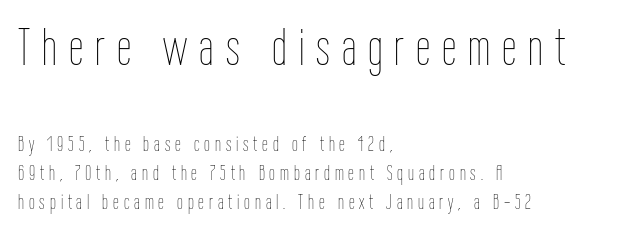
The image shows 52 px thin, condensed type, upright; set left-aligned, normal line spacing (1.39x), unusually wide letter spacing (+0.23 em), not underlined; the first (top) block is 2.48x larger; low stroke contrast and a medium x-height.
